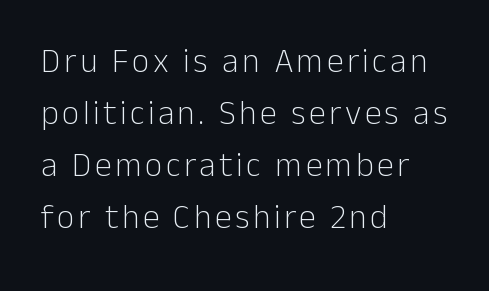
The image shows 34 px light sans-serif type, upright; set left-aligned, normal line spacing (1.53x), not underlined; low stroke contrast and a medium x-height.
